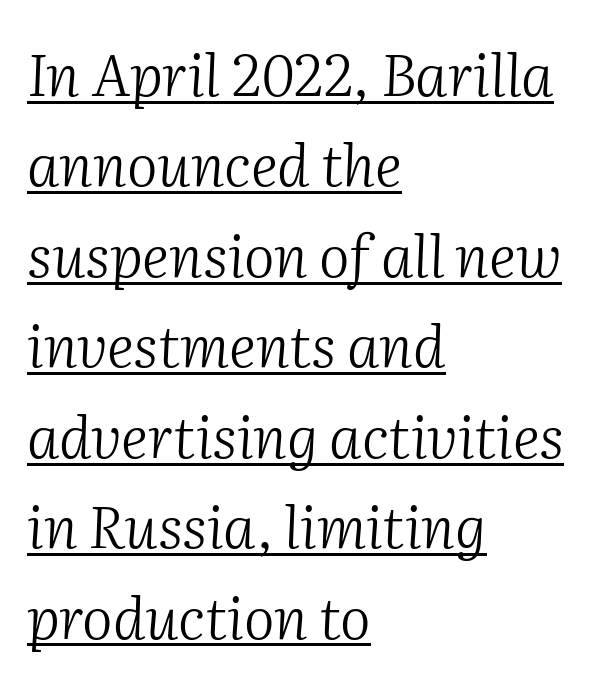
The image shows 58 px light serif type, italic (leaning right); set left-aligned, normal line spacing (1.56x), normal letter spacing, underlined; medium stroke contrast and a medium x-height.
